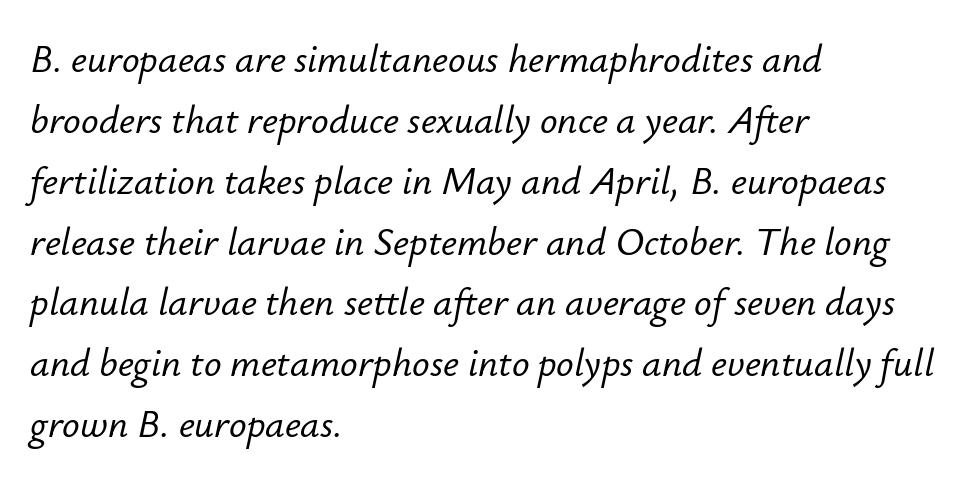
The image shows 39 px text type, italic (leaning right); set left-aligned, normal line spacing (1.56x), normal letter spacing, not underlined; low stroke contrast and a small x-height.
